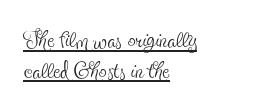
Stroke terminals: seriffed. Proportional: the letters do not fall into vertical columns. These lines keep a tight, regular rhythm from letter to letter. The vertical gap from one line to the next is small.
